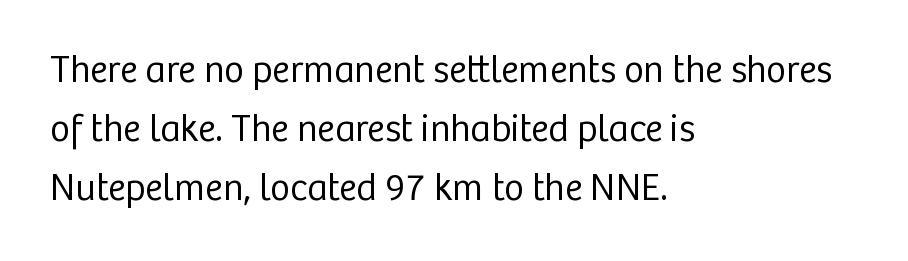
{"serif": "no", "italic": "no", "bold": "no", "weight": "regular", "width": "normal", "stroke_contrast": "low", "x_height": "medium", "monospaced": "no", "underline": "no", "align": "left", "line_spacing": "normal", "line_spacing_ratio": 1.55, "letter_spacing": "normal", "letter_spacing_em": 0.0, "glyph_px": 38}
